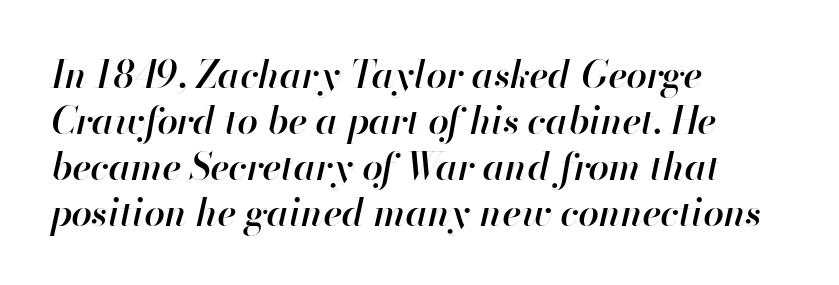
Q: Is the text bold? A: Semi-bold.
Q: Is the text italic (slanted)? A: Yes, it leans right by about 13 degrees.
Q: Is the text underlined? A: No.
Q: How is the paragraph aligned? A: Left-aligned.
Q: Is the spacing between letters normal or unusually wide? A: Normal.
Q: Width (condensed, normal, or wide)? A: Normal.
Q: Stroke contrast? A: High.
Q: x-height? A: Small.
Q: Monospaced? A: No.
